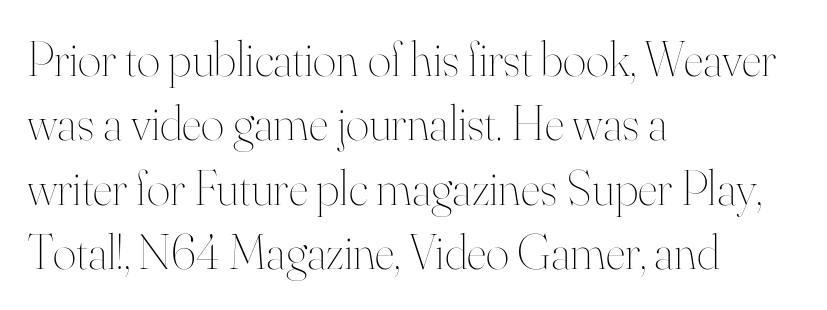
Q: Is the text bold? A: No.
Q: Is the text italic (slanted)? A: No, it is upright.
Q: Is the text underlined? A: No.
Q: How is the paragraph aligned? A: Left-aligned.
Q: Is the spacing between letters normal or unusually wide? A: Normal.
Q: Is the spacing between lines tight, normal or loose? A: Normal.
Q: Width (condensed, normal, or wide)? A: Normal.
Q: Stroke contrast? A: High.
Q: x-height? A: Small.
Q: Monospaced? A: No.
